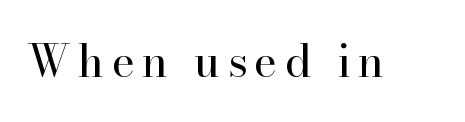
The image shows 44 px regular-weight serif type, upright; set not underlined; high stroke contrast and a small x-height.
